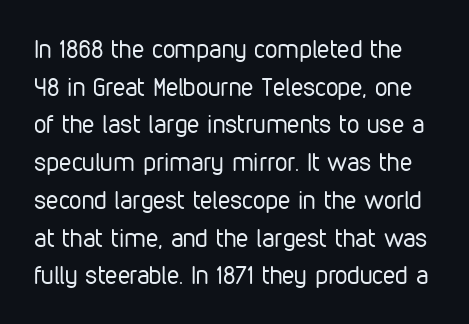
The image shows 25 px text type, upright; set normal line spacing (1.51x), normal letter spacing, not underlined.
